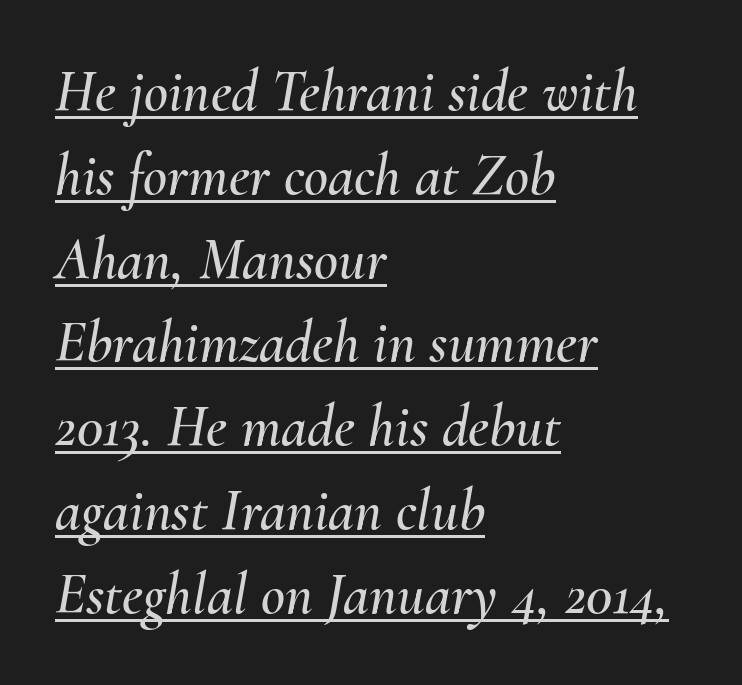
Q: Is the text italic (slanted)? A: Yes, it leans right by about 10 degrees.
Q: Is the text underlined? A: Yes.
Q: How is the paragraph aligned? A: Left-aligned.
Q: Is the spacing between letters normal or unusually wide? A: Normal.
Q: Is the spacing between lines tight, normal or loose? A: Normal.
Q: Width (condensed, normal, or wide)? A: Normal.
Q: Stroke contrast? A: Medium.
Q: x-height? A: Small.
Q: Monospaced? A: No.
